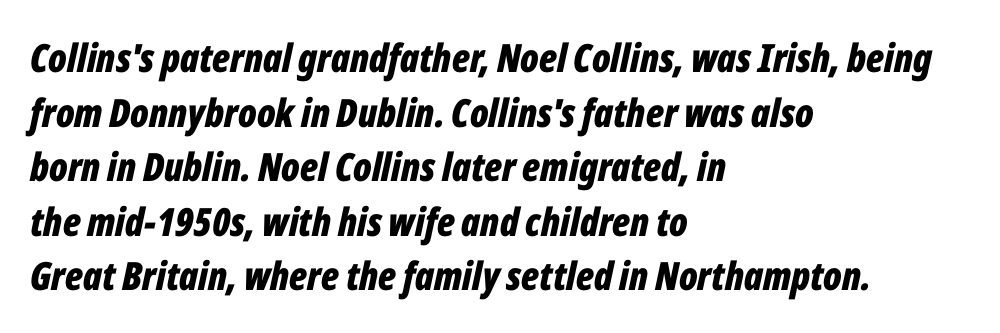
Q: Is the text bold? A: Yes.
Q: Is the text italic (slanted)? A: Yes, it leans right by about 12 degrees.
Q: Is the text underlined? A: No.
Q: How is the paragraph aligned? A: Left-aligned.
Q: Is the spacing between letters normal or unusually wide? A: Normal.
Q: Is the spacing between lines tight, normal or loose? A: Normal.
Q: Width (condensed, normal, or wide)? A: Condensed.
Q: Stroke contrast? A: Low.
Q: x-height? A: Medium.
Q: Monospaced? A: No.
